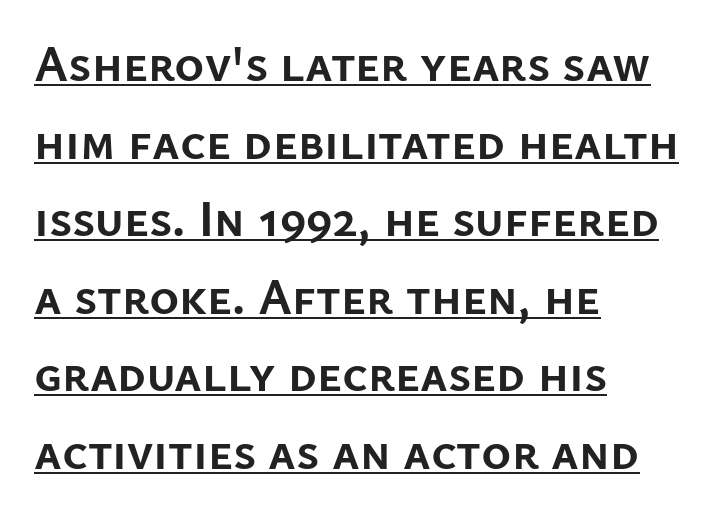
The image shows 51 px semibold sans-serif type, upright; set left-aligned, normal line spacing (1.52x), normal letter spacing, underlined; low stroke contrast and a medium x-height.
